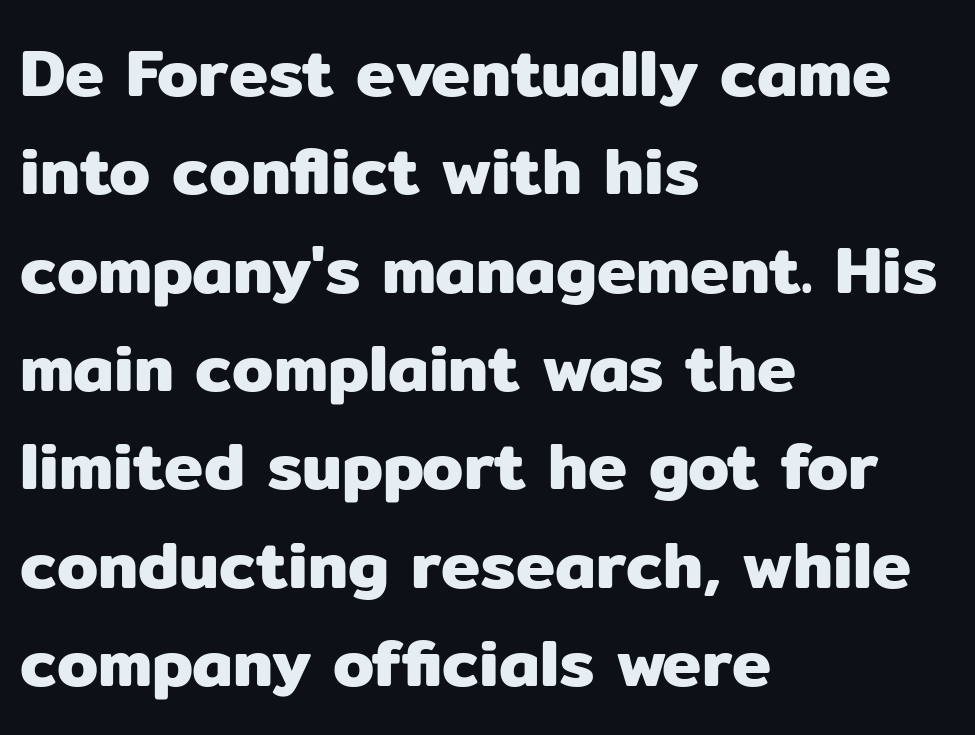
The image shows 66 px sans-serif type, upright; set left-aligned, normal line spacing (1.49x), normal letter spacing, not underlined; low stroke contrast and a medium x-height.
